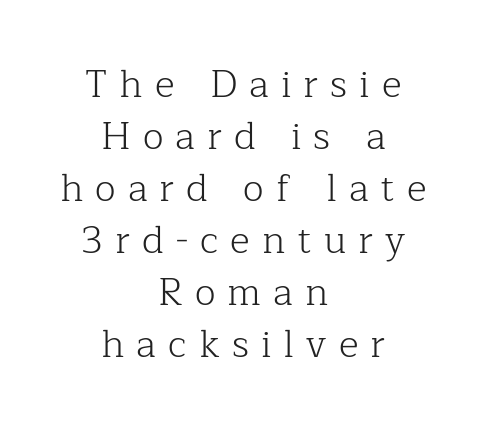
The rendering positions every line midway between the sides. Is there any slant? The stems are plumb. The designer went with a serif here, giving each stem small feet. The tracking jumps out immediately: characters are airy and widely separated. The space directly below the letters is spotless. Each letter keeps its own natural width here, so spacing adapts to shape.
